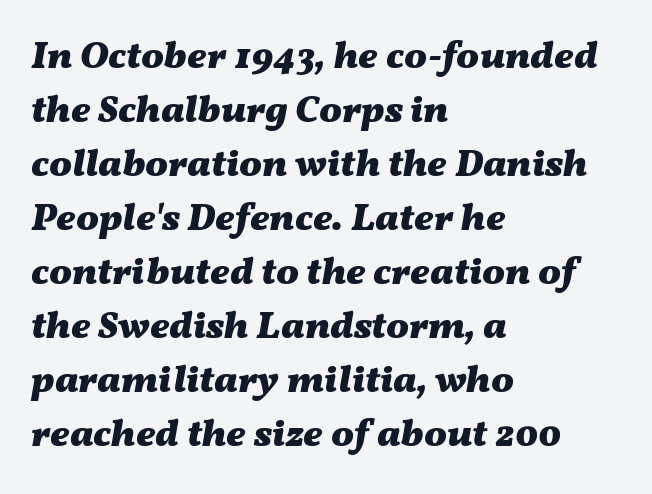
{"italic": "yes", "lean": "right", "slant_degrees": 11, "bold": "yes", "weight": "heavy", "width": "wide", "stroke_contrast": "medium", "x_height": "medium", "monospaced": "no", "underline": "no", "align": "left", "line_spacing": "normal", "line_spacing_ratio": 1.42, "letter_spacing": "normal", "letter_spacing_em": 0.0, "glyph_px": 38}
